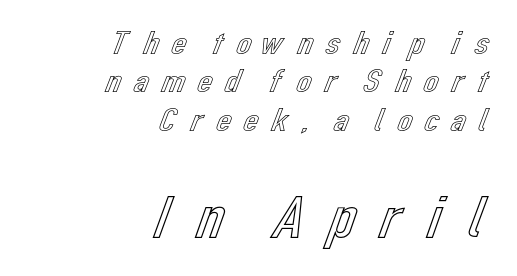
In CSS terms this would be text-align: right. Here the second block reads like a headline and the first like body copy. The vertical gap from one line to the next is small. Decoration check: the copy has no underline. You could not count columns in this text — the font is proportionally spaced.
